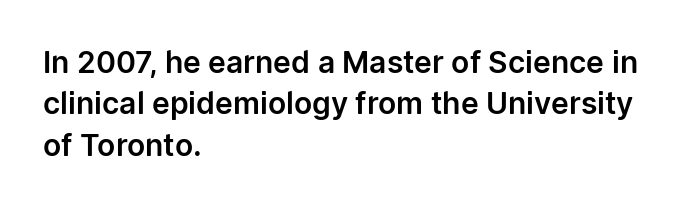
Q: Is the text italic (slanted)? A: No, it is upright.
Q: Is the typeface a serif or a sans-serif typeface? A: Sans-serif.
Q: Is the text underlined? A: No.
Q: How is the paragraph aligned? A: Left-aligned.
Q: Is the spacing between letters normal or unusually wide? A: Normal.
Q: Is the spacing between lines tight, normal or loose? A: Normal.
Q: Width (condensed, normal, or wide)? A: Normal.
Q: Stroke contrast? A: Low.
Q: x-height? A: Medium.
Q: Monospaced? A: No.
